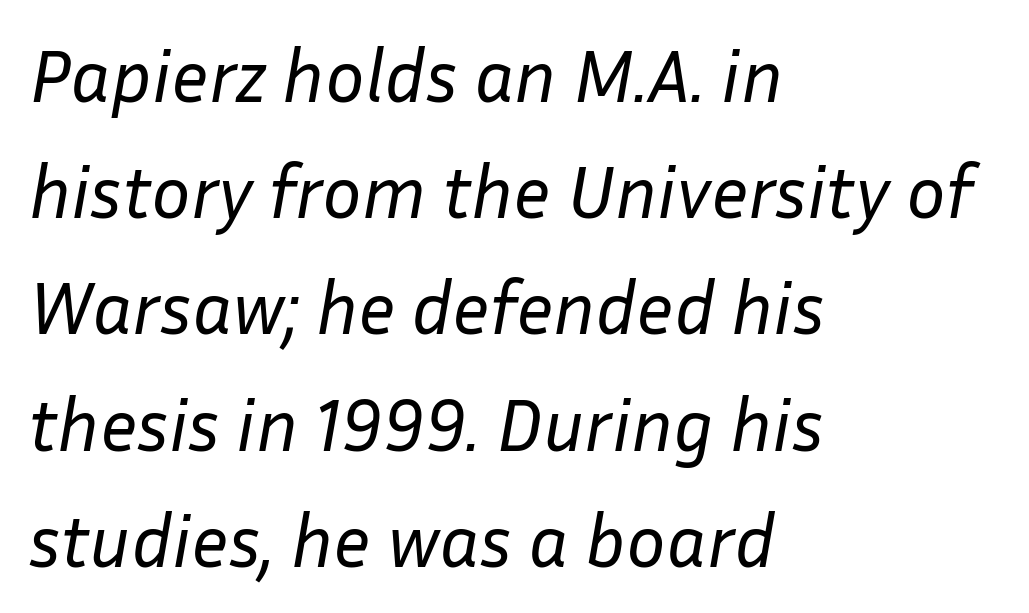
Q: Is the text bold? A: No.
Q: Is the text italic (slanted)? A: Yes, it leans right by about 10 degrees.
Q: Is the text underlined? A: No.
Q: How is the paragraph aligned? A: Left-aligned.
Q: Is the spacing between letters normal or unusually wide? A: Normal.
Q: Is the spacing between lines tight, normal or loose? A: Normal.
Q: Width (condensed, normal, or wide)? A: Normal.
Q: Stroke contrast? A: Low.
Q: x-height? A: Medium.
Q: Monospaced? A: No.
